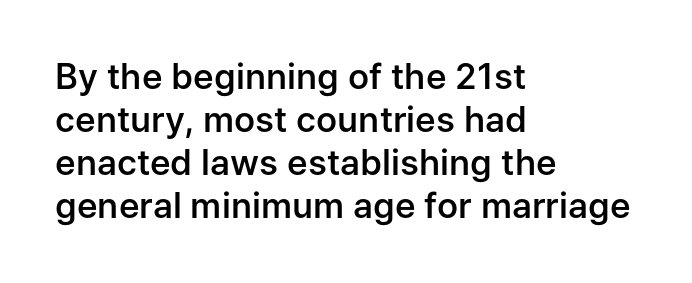
Horizontal alignment here is leftward, the default for most running prose. The text was rendered using a sans face with plain stroke endings. Unmarked baselines from the first word to the last. The rendering keeps characters at their native spacing.
